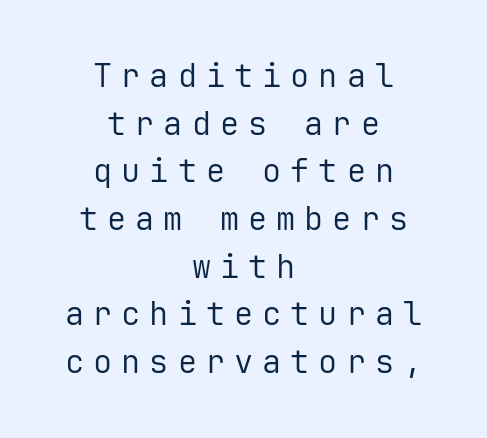
Q: Is the text bold? A: No.
Q: Is the text italic (slanted)? A: No, it is upright.
Q: Is the typeface a serif or a sans-serif typeface? A: Sans-serif.
Q: Is the text underlined? A: No.
Q: How is the paragraph aligned? A: Centered.
Q: Is the spacing between letters normal or unusually wide? A: Unusually wide.
Q: Is the spacing between lines tight, normal or loose? A: Normal.
Q: Width (condensed, normal, or wide)? A: Normal.
Q: Stroke contrast? A: Low.
Q: x-height? A: Medium.
Q: Monospaced? A: Yes.
